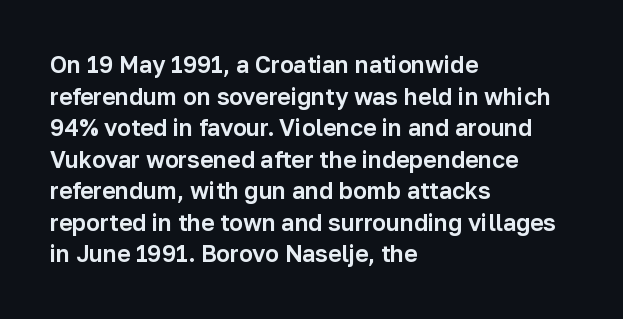
{"italic": "no", "underline": "no", "align": "left", "line_spacing": "normal", "line_spacing_ratio": 1.37, "letter_spacing": "normal", "letter_spacing_em": 0.0, "glyph_px": 23}
